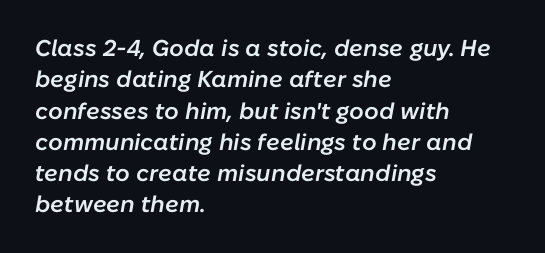
The image shows 23 px text type, italic (leaning right); set left-aligned, normal line spacing (1.36x), normal letter spacing, not underlined.
